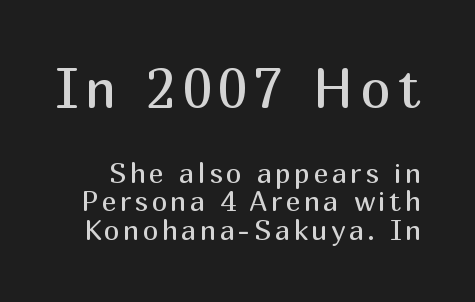
The image shows 55 px regular-weight sans-serif type, upright; set tight line spacing (1.03x), not underlined; the first (top) block is 1.96x larger; medium stroke contrast and a medium x-height.
